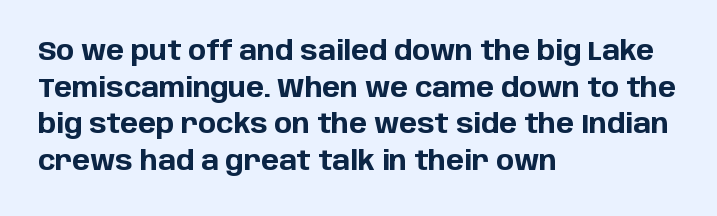
Casual observation: everything's shoved over to the left. Look at the tracking — it's just the regular setting, nothing added. The rendering uses a moderate line-height, typical for paragraphs. Decoration check: the copy has no underline. The face used here has the dense, thick strokes of a bold. The typography opts for an upright posture over an oblique one.
